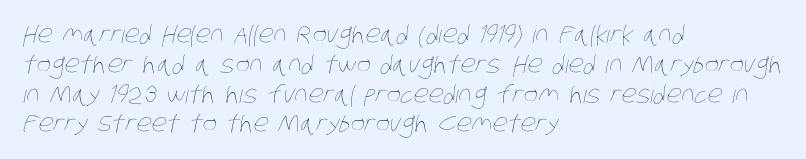
Q: Is the text bold? A: No.
Q: Is the text underlined? A: No.
Q: How is the paragraph aligned? A: Left-aligned.
Q: Is the spacing between letters normal or unusually wide? A: Normal.
